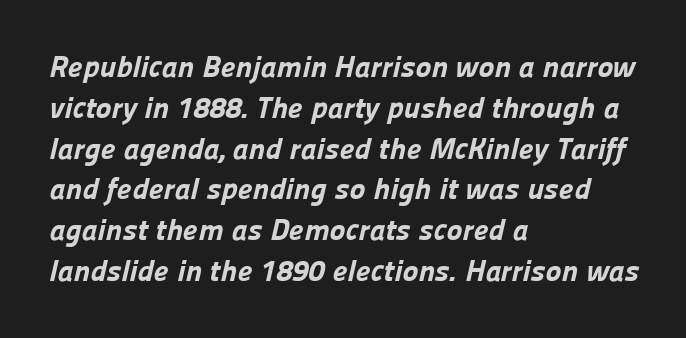
Q: Is the text bold? A: Yes.
Q: Is the typeface a serif or a sans-serif typeface? A: Sans-serif.
Q: Is the text underlined? A: No.
Q: How is the paragraph aligned? A: Left-aligned.
Q: Is the spacing between letters normal or unusually wide? A: Normal.
Q: Is the spacing between lines tight, normal or loose? A: Normal.
Q: Width (condensed, normal, or wide)? A: Normal.
Q: Stroke contrast? A: Low.
Q: x-height? A: Medium.
Q: Monospaced? A: No.
